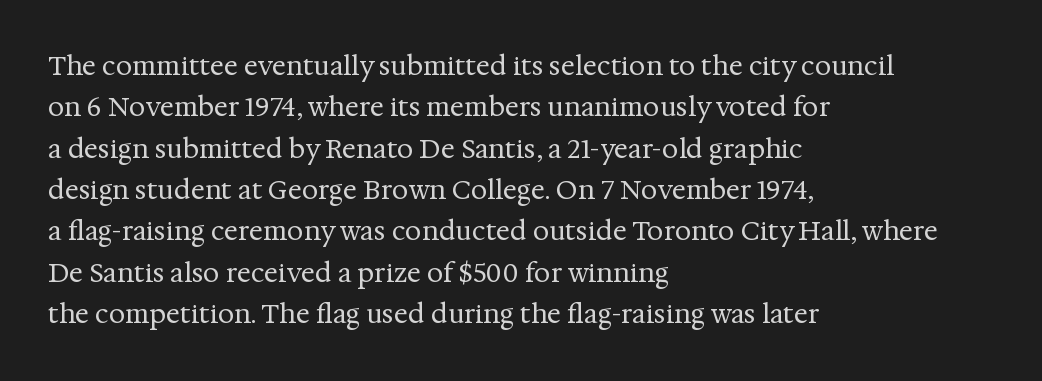
{"italic": "no", "bold": "no", "underline": "no", "align": "left", "line_spacing": "normal", "line_spacing_ratio": 1.59, "letter_spacing": "normal", "letter_spacing_em": 0.0, "glyph_px": 26}
